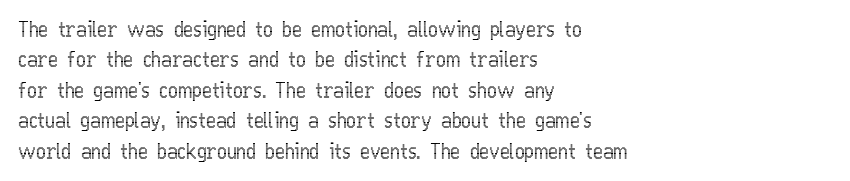
{"italic": "no", "underline": "no", "align": "left", "line_spacing": "normal", "line_spacing_ratio": 1.45, "letter_spacing": "normal", "letter_spacing_em": 0.0, "glyph_px": 21}
